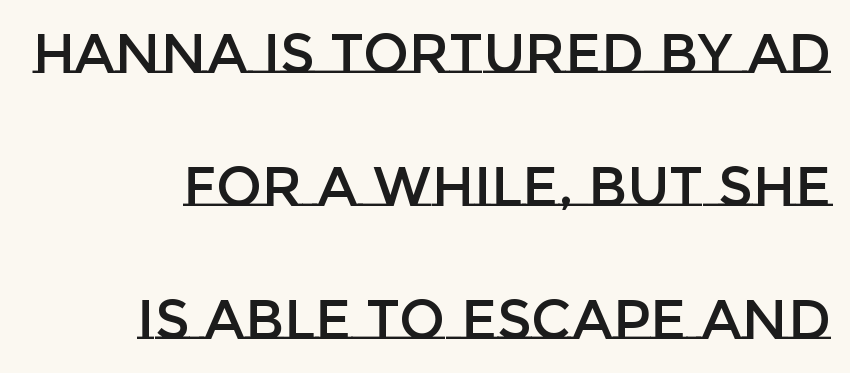
The image shows 55 px text type, upright; set loose line spacing (2.42x), normal letter spacing, not underlined; low stroke contrast and a large x-height.
